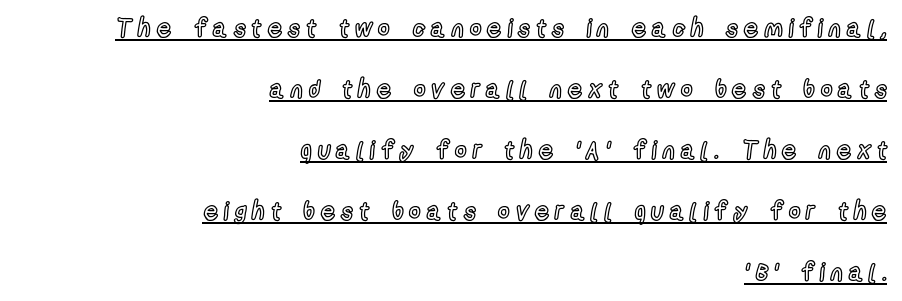
The image shows 25 px text type; set right-aligned, loose line spacing (2.44x), unusually wide letter spacing (+0.24 em), underlined.
